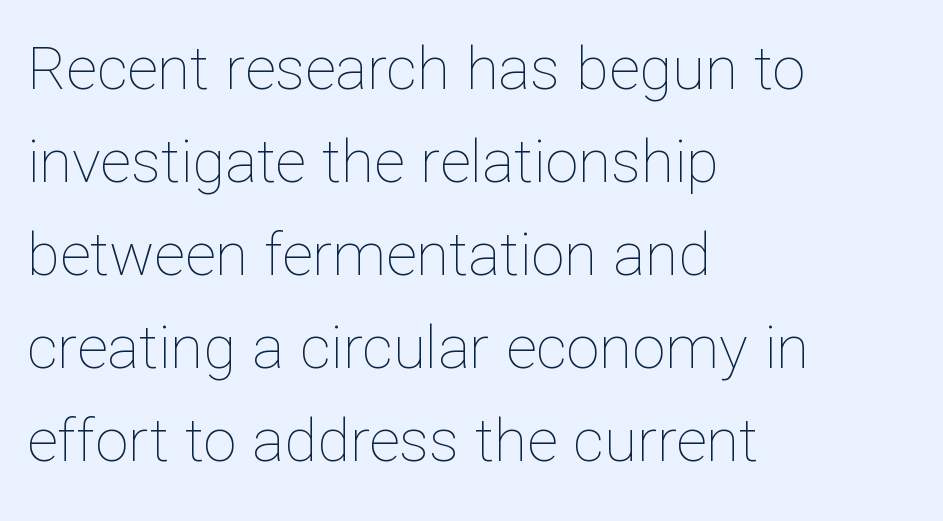
{"italic": "no", "bold": "no", "weight": "thin", "width": "normal", "stroke_contrast": "low", "x_height": "medium", "monospaced": "no", "underline": "no", "align": "left", "line_spacing": "normal", "line_spacing_ratio": 1.55, "letter_spacing": "normal", "letter_spacing_em": 0.0, "glyph_px": 60}
